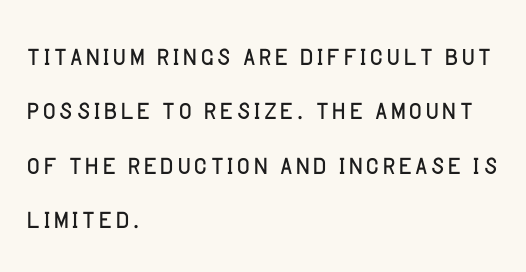
Quick note: not italic, upright. Words appear dense and cohesive because spacing is normal. Each letter's strokes conclude bluntly, with no projecting serifs. Each row of text sits above clean, open space. Is this a fixed-width face? No — the glyphs have proportional, varying widths.
